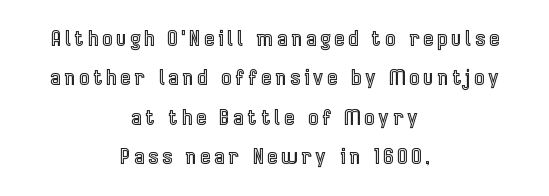
{"italic": "no", "underline": "no", "align": "center", "line_spacing_ratio": 1.88, "letter_spacing": "wide", "letter_spacing_em": 0.2, "glyph_px": 21}
